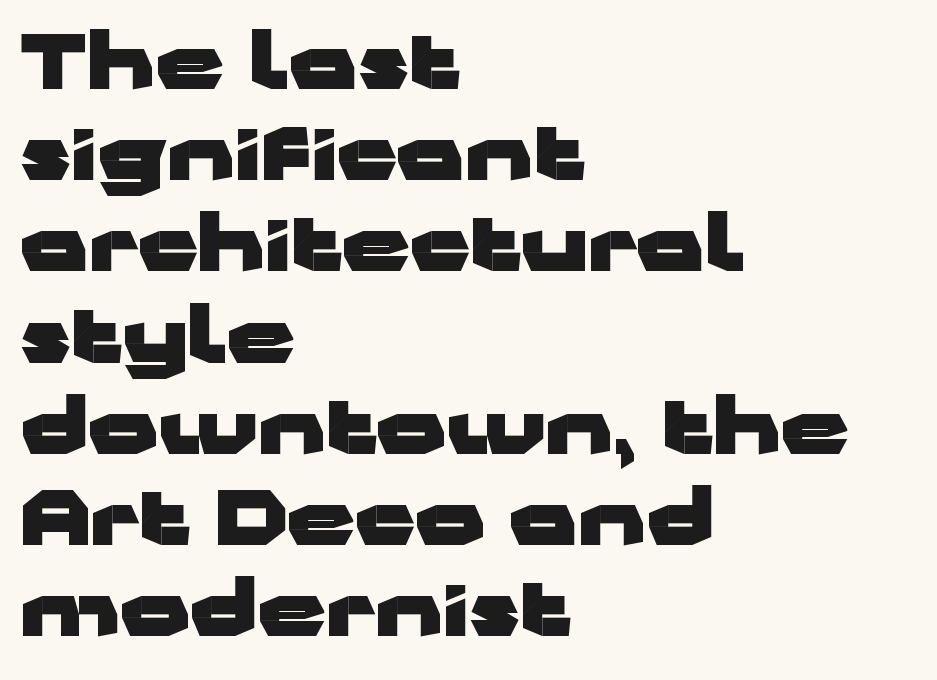
Decoration check: the copy has no underline. The text block is weighted toward the left margin, trailing off unevenly rightward. You could not count columns in this text — the font is proportionally spaced. Serifs: no, the terminals of the letterforms are clean.
